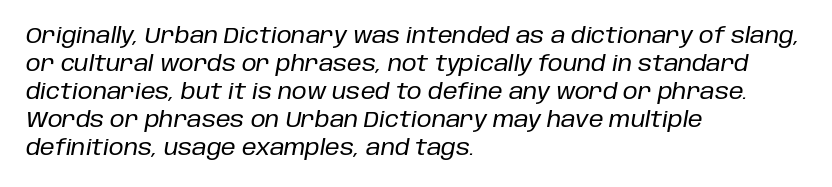
{"italic": "yes", "lean": "right", "slant_degrees": 10, "underline": "no", "align": "left", "line_spacing": "normal", "line_spacing_ratio": 1.33, "letter_spacing": "normal", "letter_spacing_em": 0.0, "glyph_px": 21}
